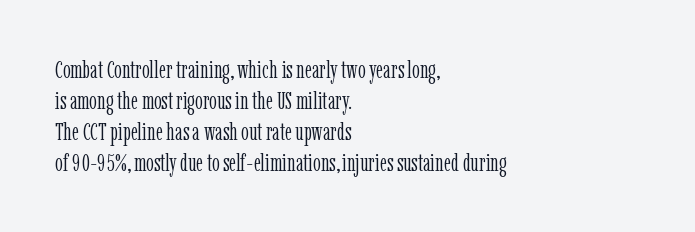
The image shows 24 px text type, upright; set left-aligned, normal line spacing (1.29x), normal letter spacing, not underlined.
